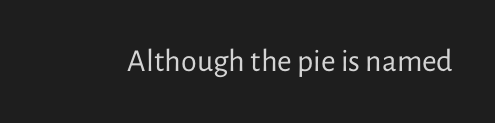
The image shows 32 px regular-weight sans-serif type, upright; set normal letter spacing, not underlined; low stroke contrast and a medium x-height.
